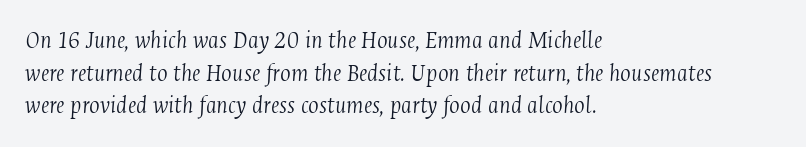
The zone under the glyphs is completely vacant. A normal amount of white space separates one row of letters from the next. Default kerning and tracking; the words read as compact shapes. Is this a heavy cut? Hardly; it is regular or lighter.
